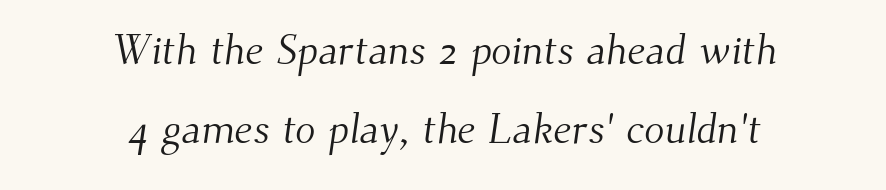
The image shows 42 px light serif type; set centered, line spacing 1.87x, normal letter spacing, not underlined; medium stroke contrast and a small x-height.
